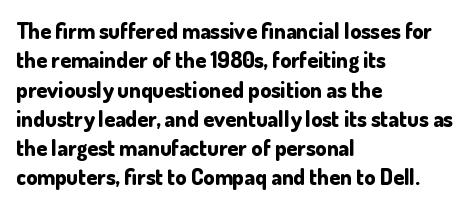
Q: Is the text bold? A: Yes.
Q: Is the text italic (slanted)? A: No, it is upright.
Q: Is the text underlined? A: No.
Q: How is the paragraph aligned? A: Left-aligned.
Q: Is the spacing between letters normal or unusually wide? A: Normal.
Q: Is the spacing between lines tight, normal or loose? A: Normal.
